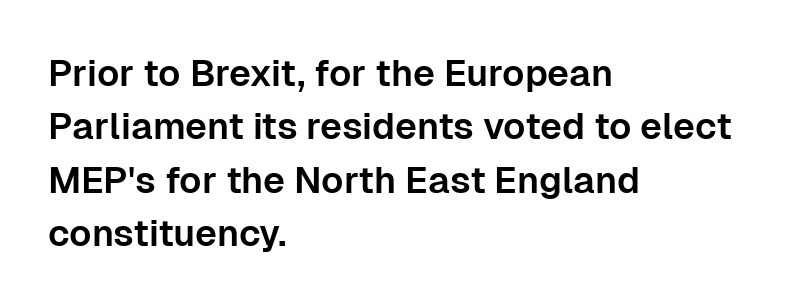
Q: Is the text italic (slanted)? A: No, it is upright.
Q: Is the typeface a serif or a sans-serif typeface? A: Sans-serif.
Q: Is the text underlined? A: No.
Q: How is the paragraph aligned? A: Left-aligned.
Q: Is the spacing between letters normal or unusually wide? A: Normal.
Q: Is the spacing between lines tight, normal or loose? A: Normal.
Q: Width (condensed, normal, or wide)? A: Normal.
Q: Stroke contrast? A: Low.
Q: x-height? A: Medium.
Q: Monospaced? A: No.
